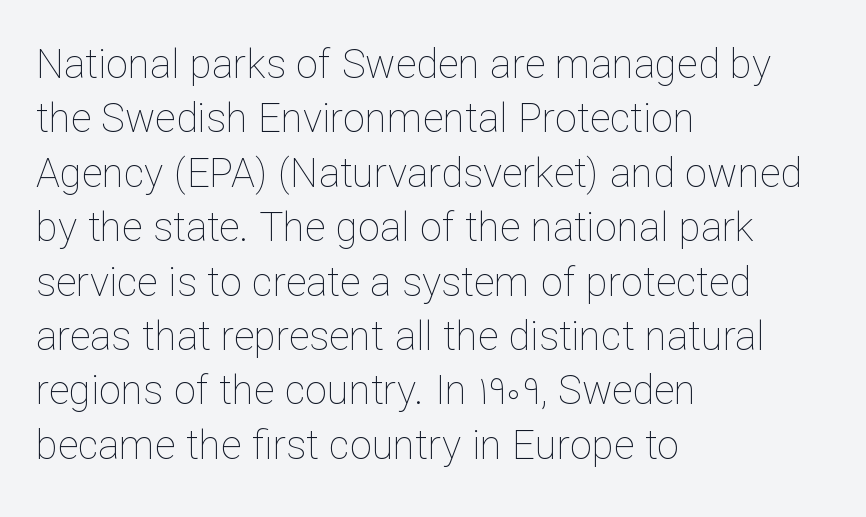
The image shows 40 px thin type, upright; set left-aligned, normal line spacing (1.36x), normal letter spacing, not underlined; low stroke contrast and a medium x-height.
